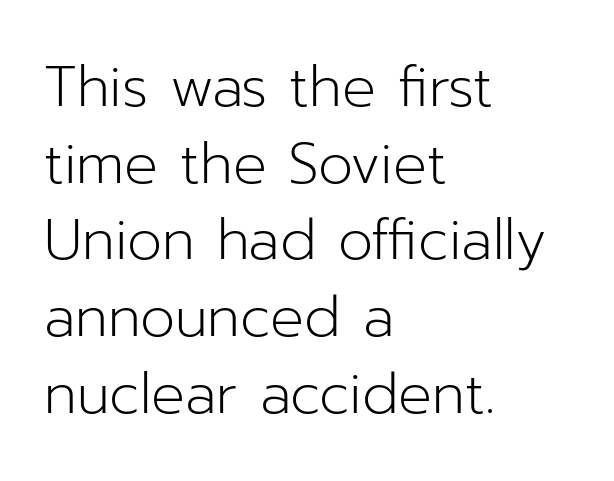
The image shows 56 px light sans-serif type, upright; set left-aligned, normal line spacing (1.37x), normal letter spacing, not underlined; low stroke contrast and a medium x-height.
